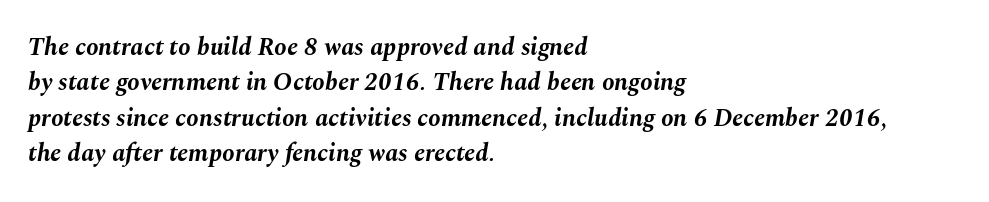
Q: Is the text bold? A: Yes.
Q: Is the text italic (slanted)? A: Yes, it leans right by about 10 degrees.
Q: Is the text underlined? A: No.
Q: How is the paragraph aligned? A: Left-aligned.
Q: Is the spacing between letters normal or unusually wide? A: Normal.
Q: Is the spacing between lines tight, normal or loose? A: Normal.
